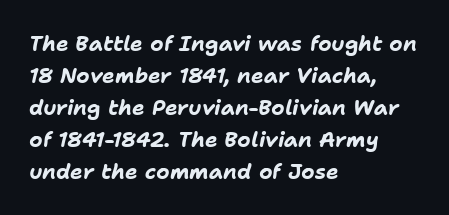
{"italic": "yes", "lean": "right", "slant_degrees": 11, "bold": "yes", "underline": "no", "align": "left", "line_spacing": "normal", "line_spacing_ratio": 1.52, "letter_spacing": "normal", "letter_spacing_em": 0.0, "glyph_px": 21}
